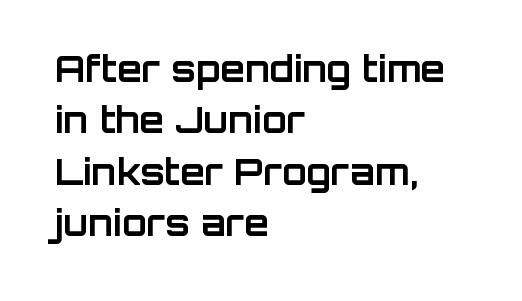
The image shows 36 px bold sans-serif type, upright; set left-aligned, normal line spacing (1.43x), normal letter spacing, not underlined; low stroke contrast and a large x-height.
